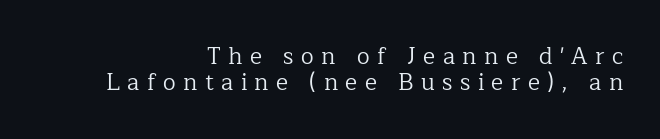
Caption: face not bold, strokes unweighted. Whoever set this chose condensed vertical rhythm over breathing room. The passage shown has open, widely tracked lettering throughout. The lines in this sample share a right terminus and differ only in where they begin. The axis of the letterforms is exactly vertical. Beneath every word, the page is bare.
